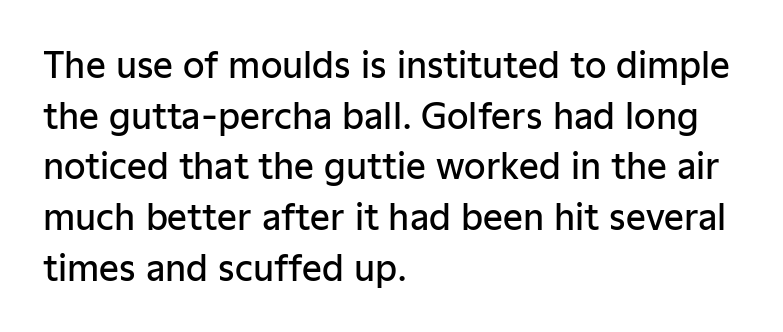
Q: Is the text bold? A: Semi-bold.
Q: Is the text italic (slanted)? A: No, it is upright.
Q: Is the typeface a serif or a sans-serif typeface? A: Sans-serif.
Q: Is the text underlined? A: No.
Q: How is the paragraph aligned? A: Left-aligned.
Q: Is the spacing between letters normal or unusually wide? A: Normal.
Q: Is the spacing between lines tight, normal or loose? A: Normal.
Q: Width (condensed, normal, or wide)? A: Normal.
Q: Stroke contrast? A: Low.
Q: x-height? A: Medium.
Q: Monospaced? A: No.
